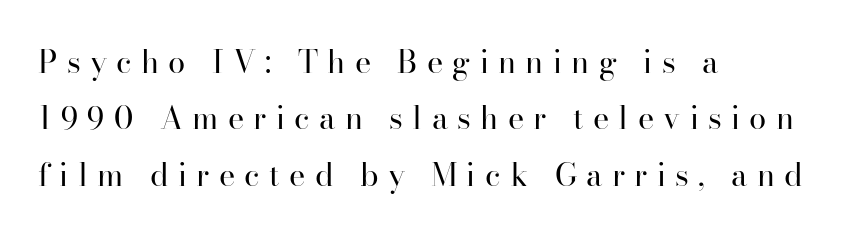
{"serif": "yes", "italic": "no", "bold": "no", "weight": "regular", "width": "normal", "stroke_contrast": "high", "x_height": "small", "monospaced": "no", "underline": "no", "align": "left", "line_spacing_ratio": 1.82, "letter_spacing": "wide", "letter_spacing_em": 0.3, "glyph_px": 31}
